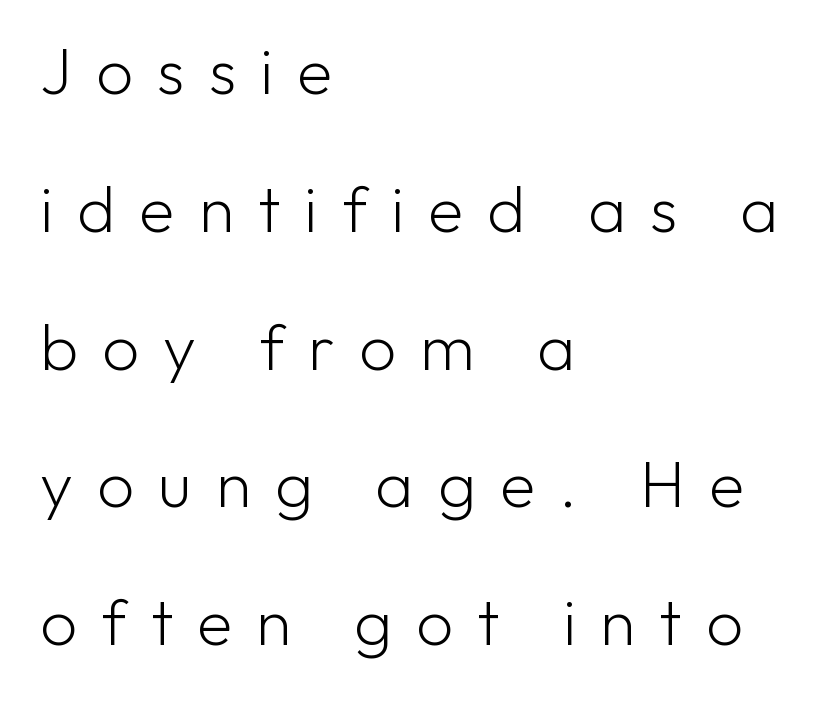
Q: Is the text bold? A: No.
Q: Is the text italic (slanted)? A: No, it is upright.
Q: Is the typeface a serif or a sans-serif typeface? A: Sans-serif.
Q: Is the text underlined? A: No.
Q: How is the paragraph aligned? A: Left-aligned.
Q: Is the spacing between letters normal or unusually wide? A: Unusually wide.
Q: Is the spacing between lines tight, normal or loose? A: Loose.
Q: Width (condensed, normal, or wide)? A: Normal.
Q: Stroke contrast? A: Low.
Q: x-height? A: Medium.
Q: Monospaced? A: No.
